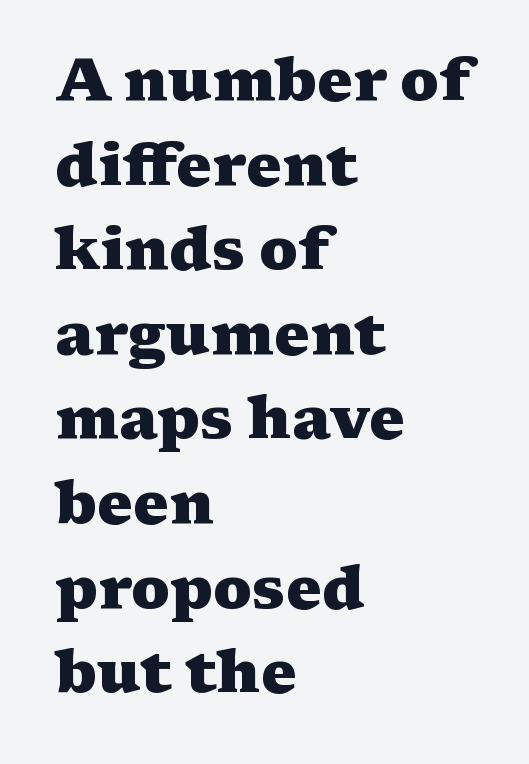
The image shows 60 px heavy, wide serif type, upright; set left-aligned, normal line spacing (1.41x), normal letter spacing, not underlined; medium stroke contrast and a medium x-height.
